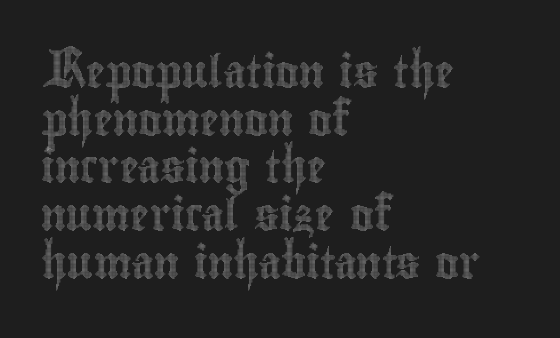
The image shows 32 px condensed type, upright; set left-aligned, normal line spacing (1.49x), normal letter spacing, not underlined; a small x-height.
